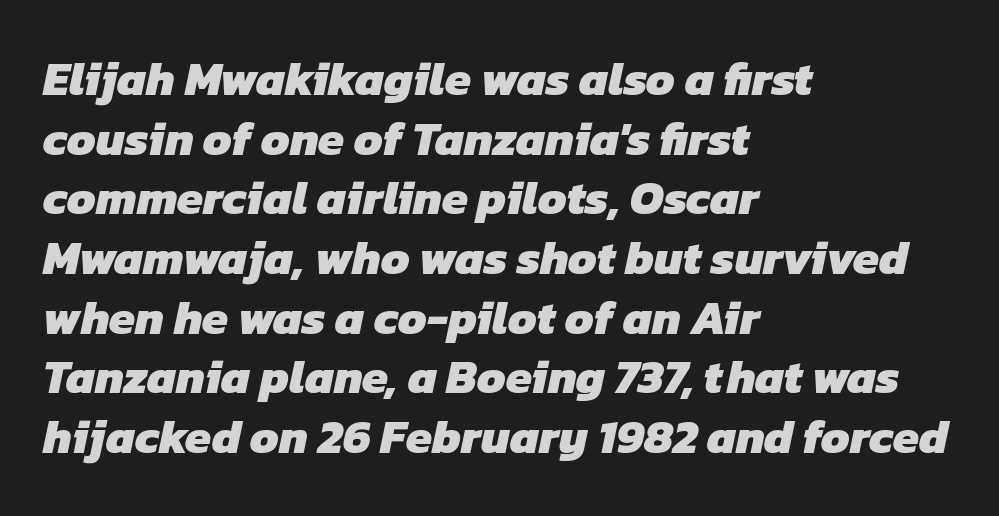
Is this a sans? Yes — the strokes have no serifs. Its strokes are broad and dark, the hallmark of bold type. Students, note that the glyphs here touch the page at normal intervals. This sample has the flowing, uneven cadence of proportional lettering. How would I describe the line gaps? Plain and ordinary.
